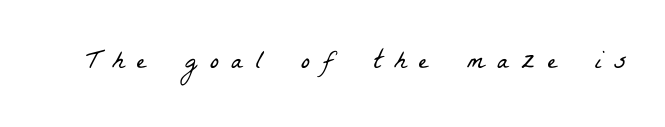
The image shows 27 px text type; set unusually wide letter spacing (+0.47 em), not underlined.
